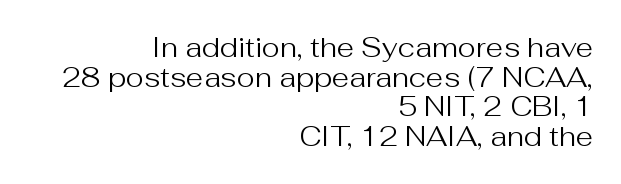
Q: Is the text bold? A: No.
Q: Is the text italic (slanted)? A: No, it is upright.
Q: Is the typeface a serif or a sans-serif typeface? A: Sans-serif.
Q: Is the text underlined? A: No.
Q: How is the paragraph aligned? A: Right-aligned.
Q: Is the spacing between letters normal or unusually wide? A: Normal.
Q: Is the spacing between lines tight, normal or loose? A: Tight.
Q: Width (condensed, normal, or wide)? A: Normal.
Q: Stroke contrast? A: Medium.
Q: x-height? A: Medium.
Q: Monospaced? A: No.
